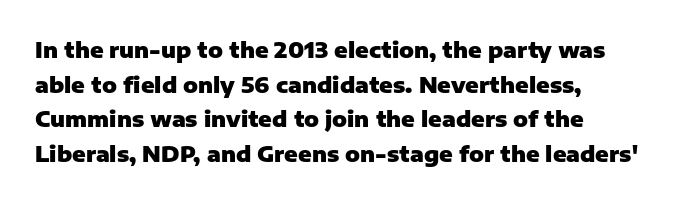
This sample uses an upright cut, with every glyph sitting square on the baseline. Whoever set this chose a conventional vertical rhythm. Students, note that the glyphs here touch the page at normal intervals. Strokes here are thick enough to call this a true bold.
